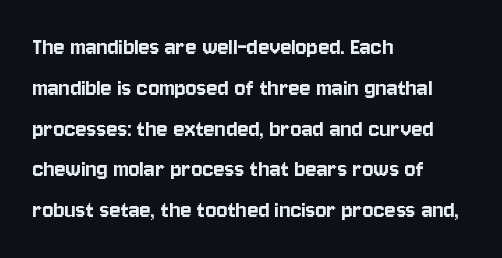
The image shows 26 px text type, upright; set left-aligned, normal line spacing (1.57x), normal letter spacing, not underlined.
